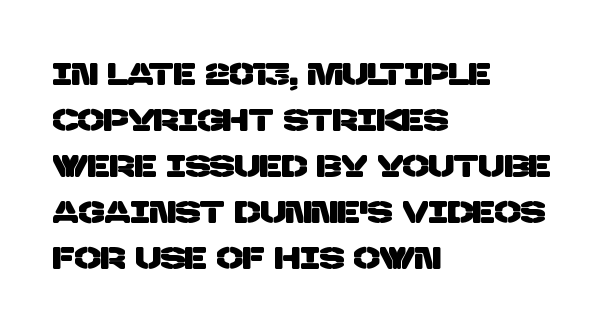
{"serif": "no", "width": "normal", "stroke_contrast": "low", "x_height": "large", "monospaced": "no", "underline": "no", "align": "left", "line_spacing": "normal", "line_spacing_ratio": 1.48, "letter_spacing": "normal", "letter_spacing_em": 0.0, "glyph_px": 31}
